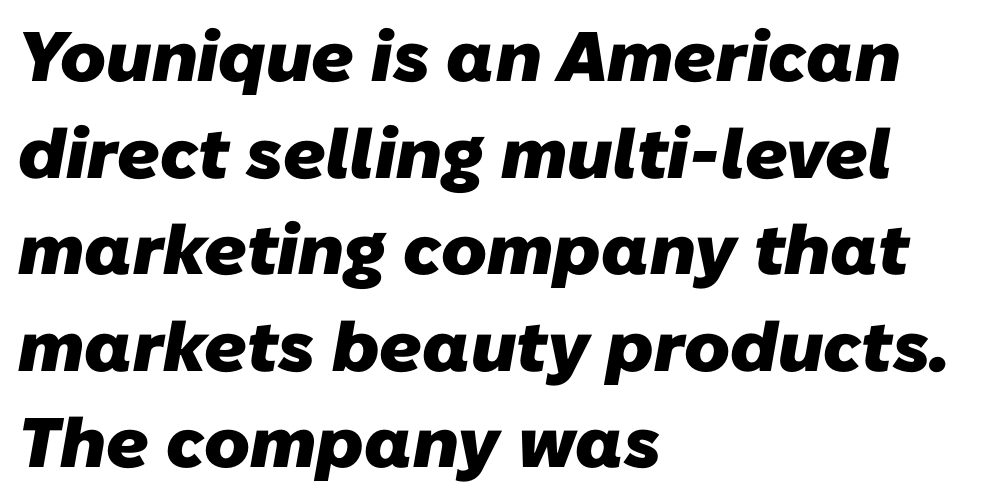
{"serif": "no", "bold": "yes", "weight": "heavy", "width": "normal", "stroke_contrast": "low", "x_height": "medium", "monospaced": "no", "underline": "no", "align": "left", "line_spacing": "normal", "line_spacing_ratio": 1.38, "letter_spacing": "normal", "letter_spacing_em": 0.0, "glyph_px": 70}
